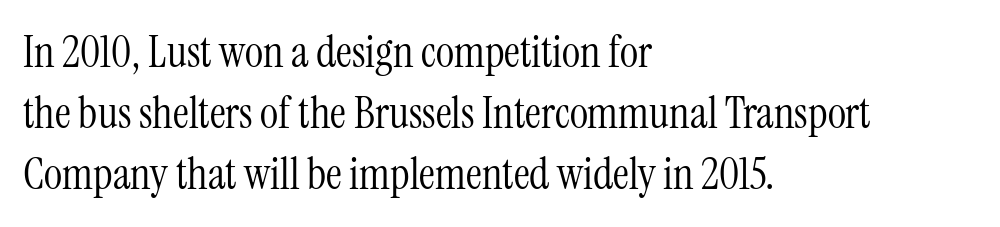
The image shows 44 px light, condensed serif type, upright; set left-aligned, normal line spacing (1.39x), normal letter spacing, not underlined; medium stroke contrast and a medium x-height.
